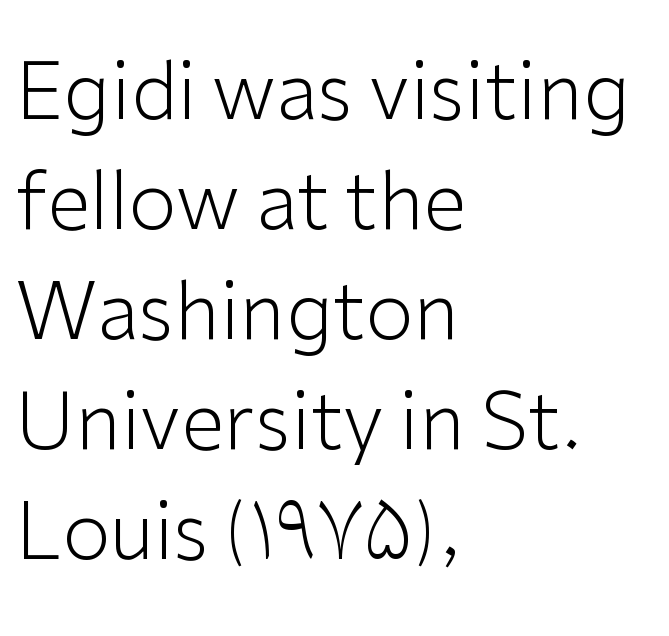
The strokes carry an ordinary text weight at most. Each line starts at the same left margin while the right side varies. The glyphs are unaccompanied by any horizontal stroke below them. You can tell it's not italic because the verticals are truly vertical. The passage shown is typed in a proportional face where columns would drift.
